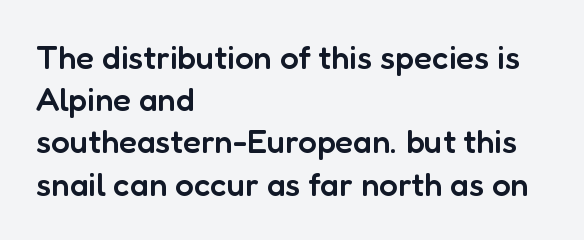
Q: Is the text bold? A: Semi-bold.
Q: Is the text italic (slanted)? A: No, it is upright.
Q: Is the typeface a serif or a sans-serif typeface? A: Sans-serif.
Q: Is the text underlined? A: No.
Q: How is the paragraph aligned? A: Left-aligned.
Q: Is the spacing between letters normal or unusually wide? A: Normal.
Q: Is the spacing between lines tight, normal or loose? A: Normal.
Q: Width (condensed, normal, or wide)? A: Normal.
Q: Stroke contrast? A: Low.
Q: x-height? A: Medium.
Q: Monospaced? A: No.
